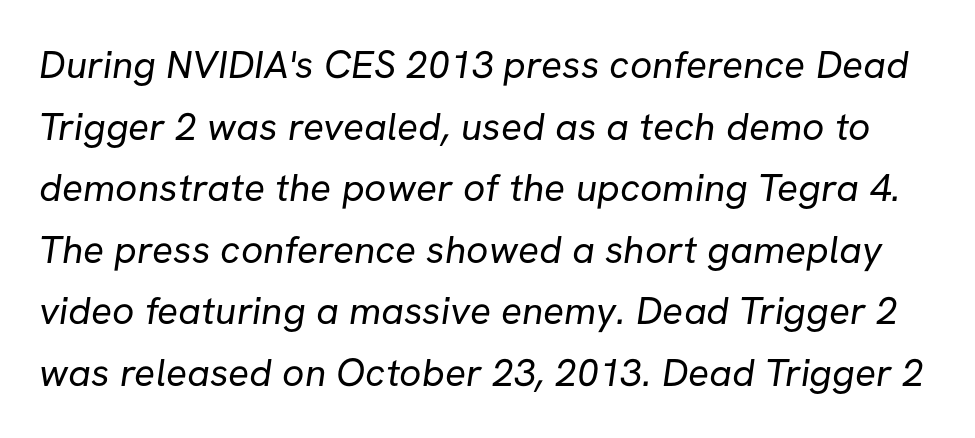
Each stroke keeps to a modest, everyday thickness or less. Spacing verdict: proportional, widths tailored to each character. Rows of type keep a routine distance in the vertical direction. Letters rest on an invisible, unmarked baseline. The passage shown has conventional tracking throughout. Classification — sans serif.
